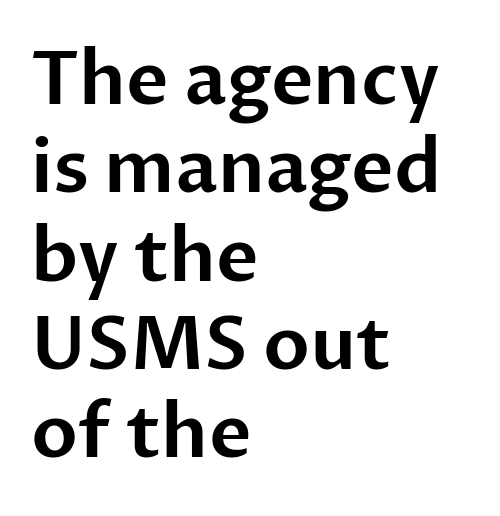
The image shows 73 px sans-serif type, upright; set left-aligned, line spacing 1.21x, normal letter spacing, not underlined; low stroke contrast and a medium x-height.
